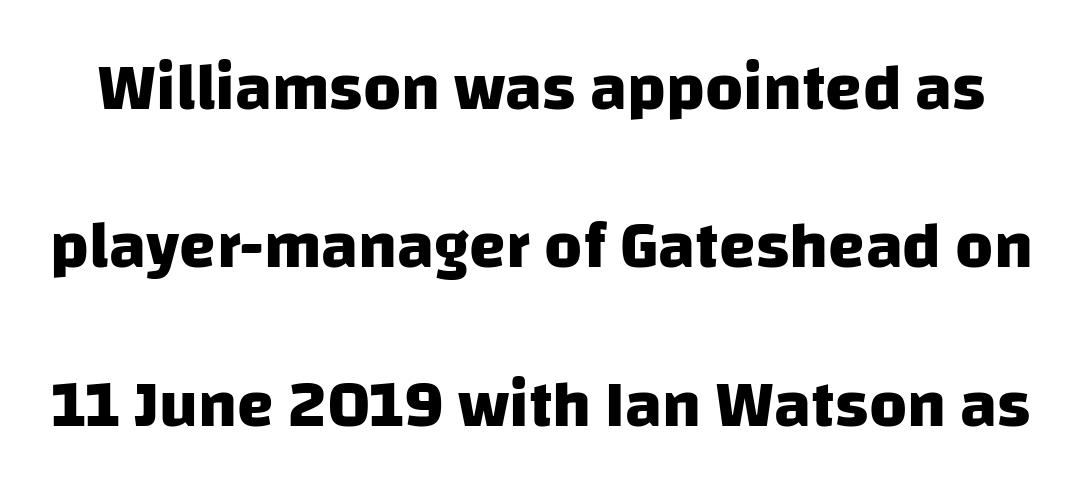
The image shows 66 px heavy sans-serif type; set loose line spacing (2.4x), normal letter spacing, not underlined; low stroke contrast and a large x-height.
